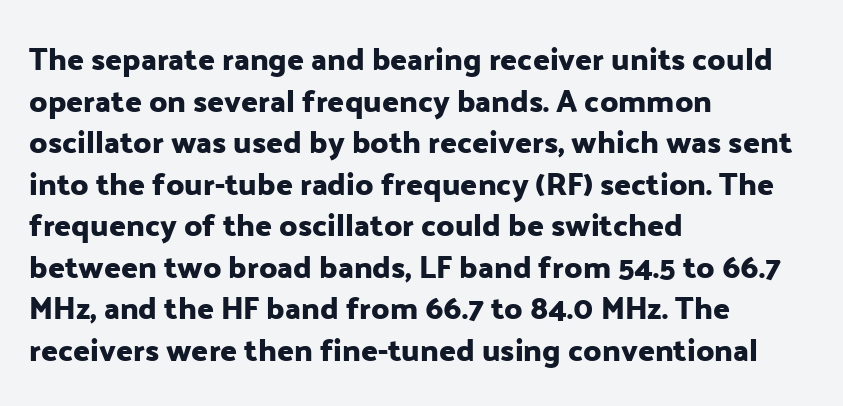
{"serif": "no", "italic": "no", "width": "normal", "stroke_contrast": "low", "x_height": "medium", "monospaced": "no", "underline": "no", "align": "left", "line_spacing": "normal", "line_spacing_ratio": 1.34, "letter_spacing": "normal", "letter_spacing_em": 0.0, "glyph_px": 31}
